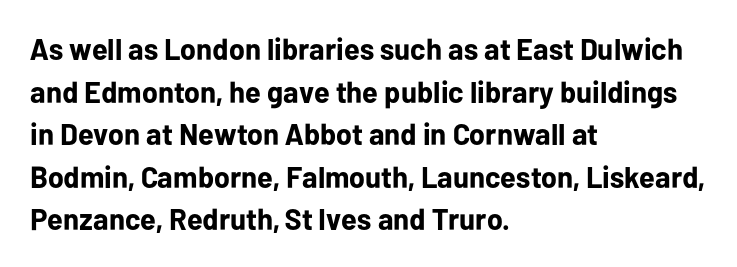
{"serif": "no", "italic": "no", "bold": "yes", "weight": "bold", "width": "normal", "stroke_contrast": "low", "x_height": "medium", "monospaced": "no", "underline": "no", "align": "left", "line_spacing": "normal", "line_spacing_ratio": 1.42, "letter_spacing": "normal", "letter_spacing_em": 0.0, "glyph_px": 30}
